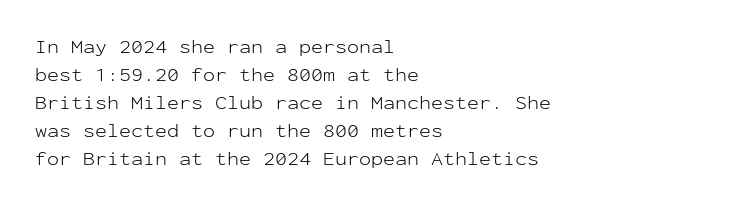
The image shows 20 px text type, upright; set left-aligned, normal line spacing (1.4x), normal letter spacing, not underlined.
